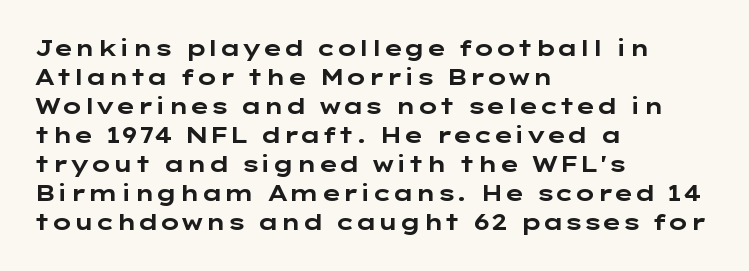
{"italic": "no", "bold": "yes", "underline": "no", "align": "left", "line_spacing": "normal", "line_spacing_ratio": 1.32, "letter_spacing": "normal", "letter_spacing_em": 0.0, "glyph_px": 22}
